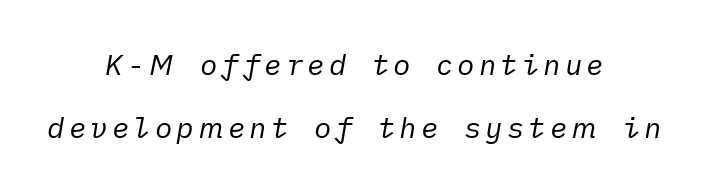
{"italic": "yes", "lean": "right", "slant_degrees": 10, "bold": "no", "weight": "regular", "width": "normal", "stroke_contrast": "low", "x_height": "medium", "underline": "no", "align": "center", "line_spacing": "loose", "line_spacing_ratio": 2.16, "glyph_px": 29}
